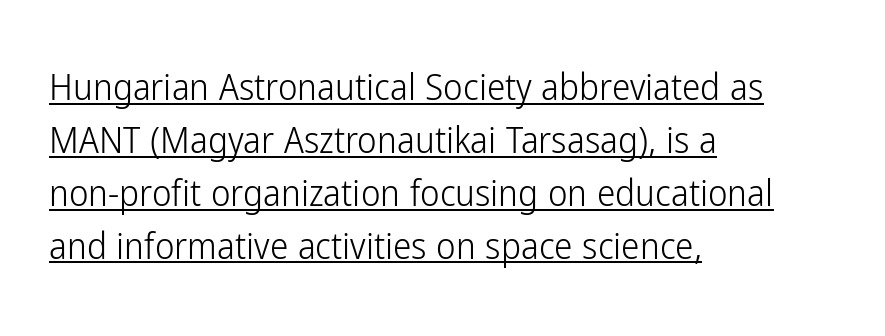
The image shows 37 px light, condensed sans-serif type, upright; set left-aligned, normal line spacing (1.43x), normal letter spacing, underlined; low stroke contrast and a medium x-height.
